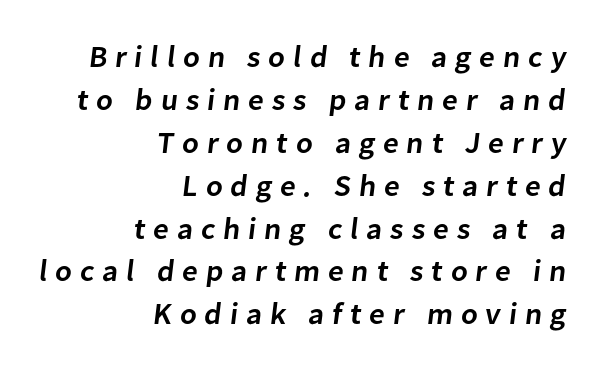
The image shows 30 px semibold sans-serif type; set right-aligned, normal line spacing (1.43x), unusually wide letter spacing (+0.26 em), not underlined; low stroke contrast and a medium x-height.
